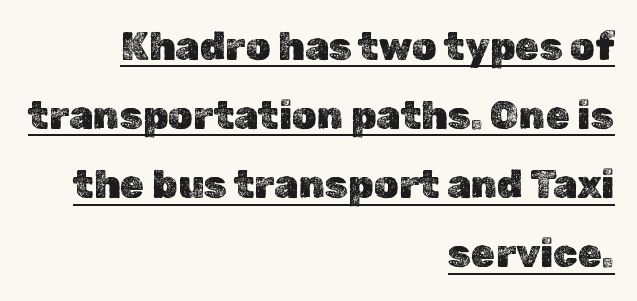
The lines are quadded right. Does a line run under the words? Yes, clearly. Each word holds together tightly as a unit, with standard inter-letter gaps. The letters advance in unequal steps, a hallmark of proportional type. This is roman type, the default non-slanted kind.
